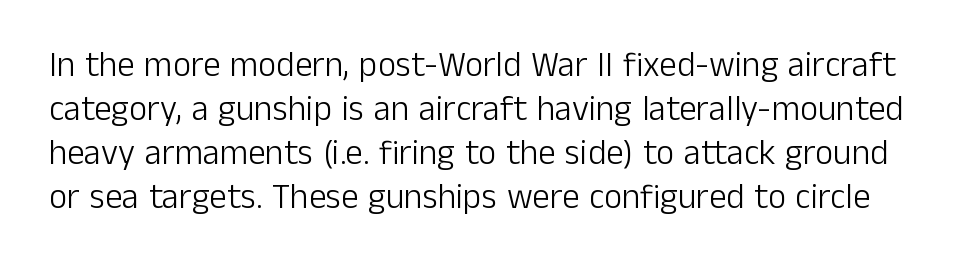
The image shows 35 px light sans-serif type, upright; set normal line spacing (1.26x), normal letter spacing, not underlined; low stroke contrast and a medium x-height.
